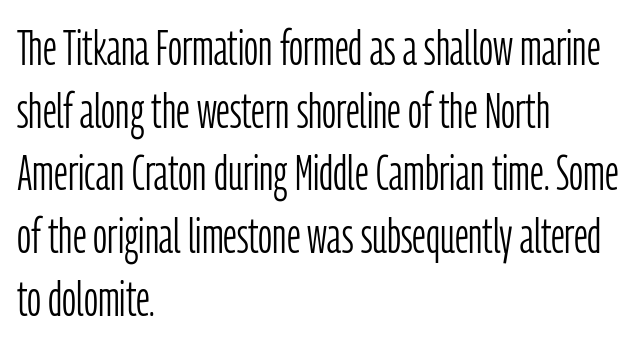
{"serif": "no", "italic": "no", "bold": "no", "weight": "light", "width": "condensed", "stroke_contrast": "low", "x_height": "medium", "monospaced": "no", "underline": "no", "align": "left", "line_spacing": "normal", "line_spacing_ratio": 1.28, "letter_spacing": "normal", "letter_spacing_em": 0.0, "glyph_px": 49}
